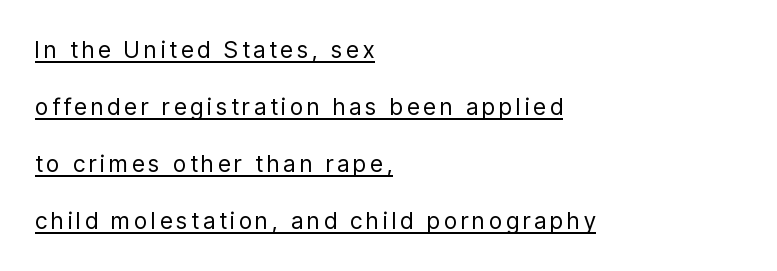
The image shows 23 px text type, upright; set left-aligned, loose line spacing (2.48x), underlined.
